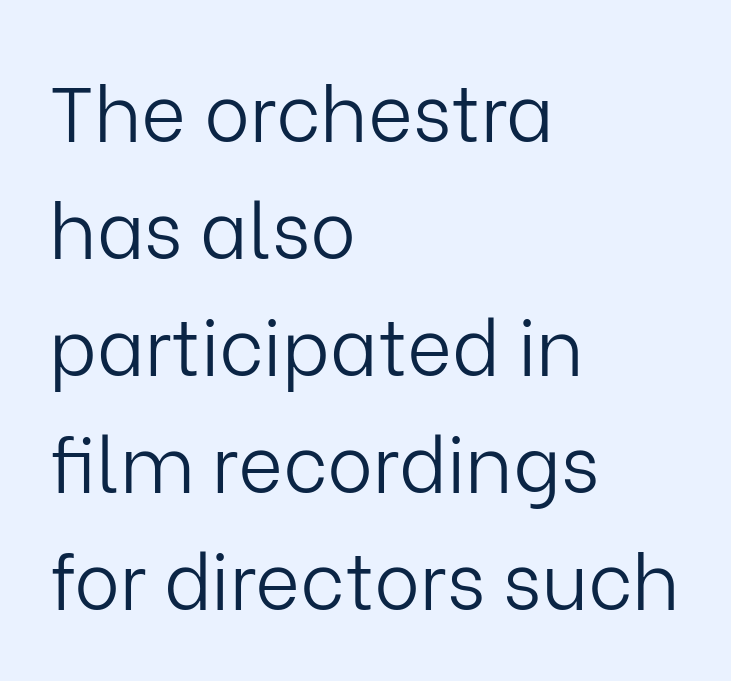
Q: Is the text bold? A: No.
Q: Is the text italic (slanted)? A: No, it is upright.
Q: Is the typeface a serif or a sans-serif typeface? A: Sans-serif.
Q: Is the text underlined? A: No.
Q: How is the paragraph aligned? A: Left-aligned.
Q: Is the spacing between letters normal or unusually wide? A: Normal.
Q: Is the spacing between lines tight, normal or loose? A: Normal.
Q: Width (condensed, normal, or wide)? A: Normal.
Q: Stroke contrast? A: Low.
Q: x-height? A: Medium.
Q: Monospaced? A: No.
